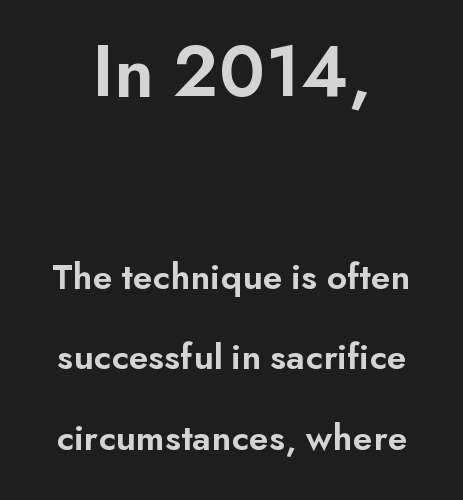
What stands out about the letter spacing? Nothing — it is the standard amount. If you squint, the top block still reads clearly — it's the larger of the two. The typeface chosen for these lines omits serifs. Descenders hang freely into open space. If you drew a line through each stem, it would be perfectly vertical. Does the weight exceed regular? Yes, but only to semibold.
